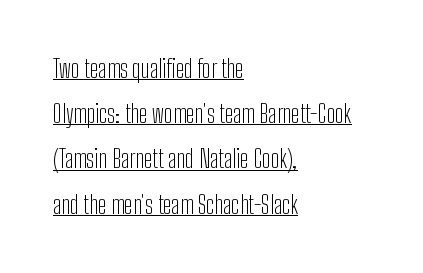
Bold? No — there's no thickening of the strokes. Glyph-to-glyph distance matches everyday printed text. Visually the block forms a straight wall on the left and a jagged coastline on the right. Tall strokes in this sample are plumb rather than angled. These characters rest on top of a visible drawn line.
